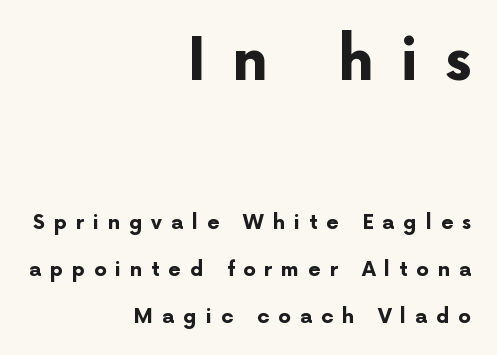
Lines of text with bare space underneath. You could not count columns in this text — the font is proportionally spaced. Visually the block forms a straight wall on the right and a jagged coastline on the left. Honestly, the letter spacing is so wide it's the main thing you notice. Chunky letters — that's bold for sure. Classification — sans serif.
